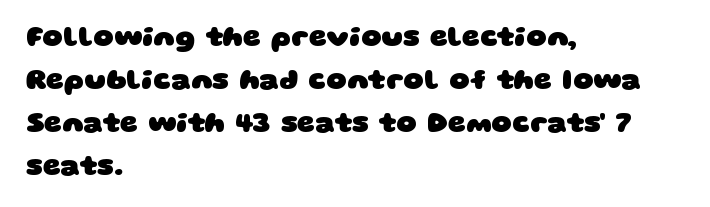
{"serif": "no", "bold": "yes", "weight": "heavy", "width": "wide", "stroke_contrast": "low", "x_height": "large", "monospaced": "no", "underline": "no", "align": "left", "line_spacing": "normal", "line_spacing_ratio": 1.53, "letter_spacing": "normal", "letter_spacing_em": 0.0, "glyph_px": 28}
